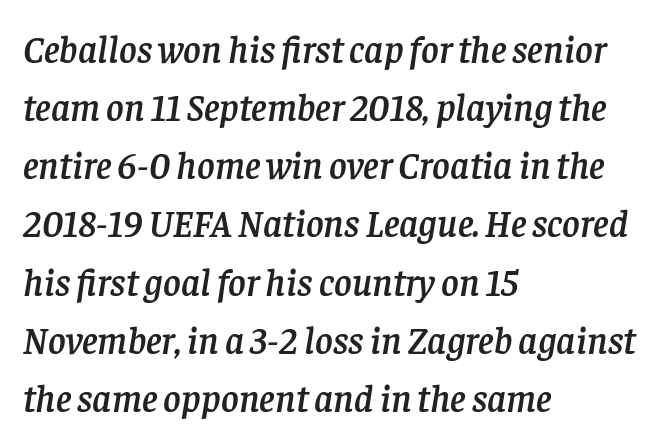
The image shows 38 px serif type, italic (leaning right); set left-aligned, normal line spacing (1.53x), normal letter spacing, not underlined; low stroke contrast and a large x-height.
